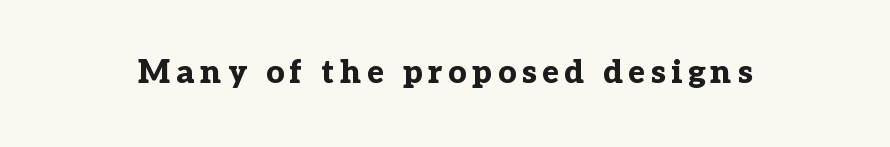
The image shows 32 px bold serif type, upright; set not underlined; low stroke contrast and a medium x-height.
